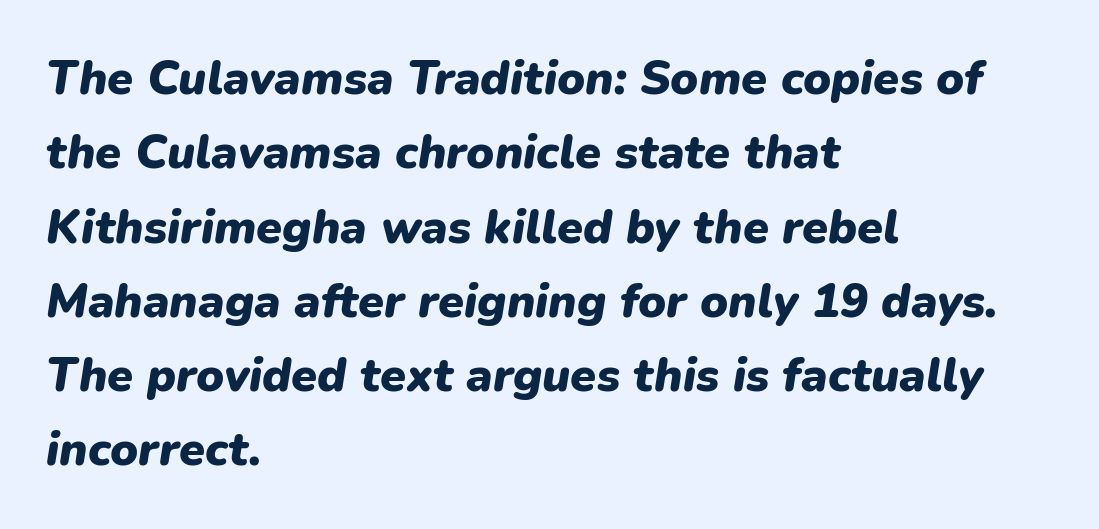
{"italic": "yes", "lean": "right", "slant_degrees": 9, "bold": "yes", "weight": "heavy", "width": "normal", "stroke_contrast": "low", "x_height": "medium", "monospaced": "no", "underline": "no", "align": "left", "line_spacing": "normal", "line_spacing_ratio": 1.58, "letter_spacing": "normal", "letter_spacing_em": 0.0, "glyph_px": 47}
